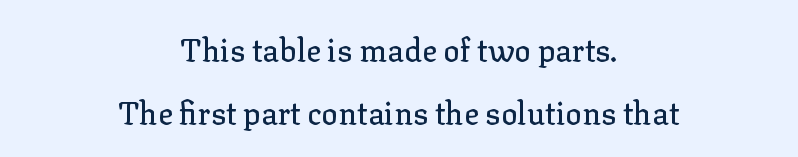
{"serif": "yes", "italic": "no", "width": "normal", "stroke_contrast": "low", "x_height": "medium", "monospaced": "no", "underline": "no", "align": "center", "line_spacing": "loose", "line_spacing_ratio": 2.03, "letter_spacing": "normal", "letter_spacing_em": 0.0, "glyph_px": 31}
